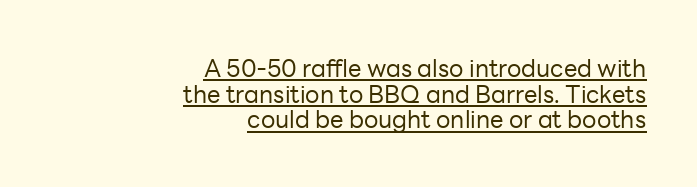
The image shows 24 px text type, upright; set right-aligned, tight line spacing (1.07x), normal letter spacing, underlined.
